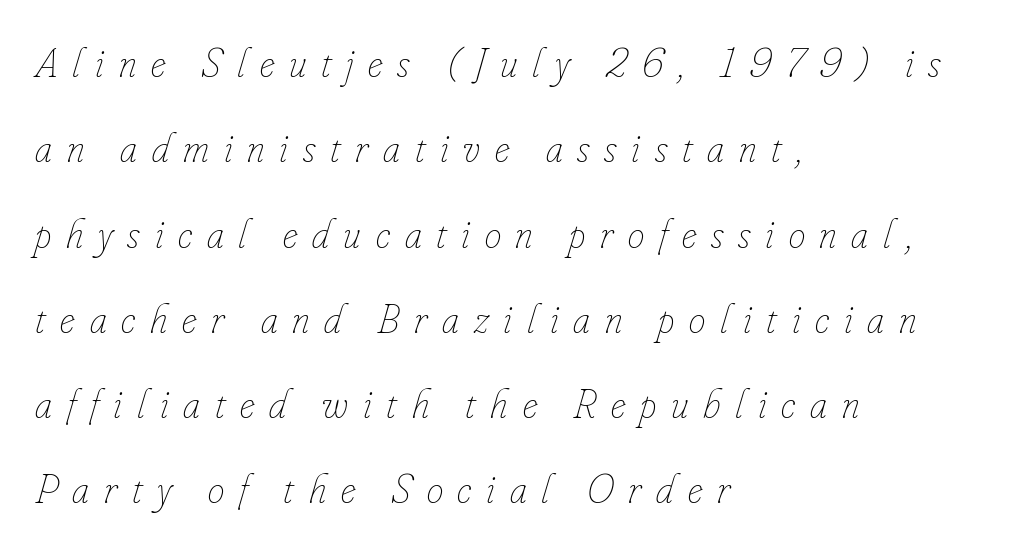
Q: Is the text bold? A: No.
Q: Is the text italic (slanted)? A: Yes, it leans right by about 16 degrees.
Q: Is the text underlined? A: No.
Q: How is the paragraph aligned? A: Left-aligned.
Q: Is the spacing between letters normal or unusually wide? A: Unusually wide.
Q: Is the spacing between lines tight, normal or loose? A: Loose.
Q: Width (condensed, normal, or wide)? A: Condensed.
Q: Stroke contrast? A: Low.
Q: x-height? A: Small.
Q: Monospaced? A: No.
